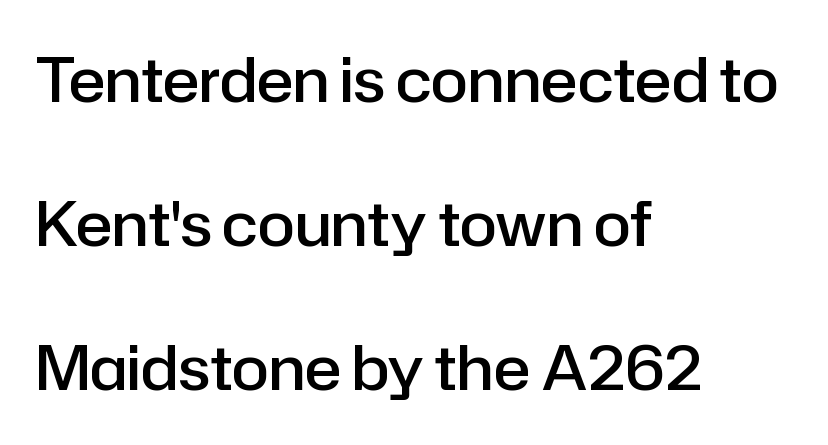
{"serif": "no", "italic": "no", "bold": "semi", "weight": "semibold", "width": "normal", "stroke_contrast": "low", "x_height": "medium", "monospaced": "no", "underline": "no", "align": "left", "line_spacing": "loose", "line_spacing_ratio": 2.36, "letter_spacing": "normal", "letter_spacing_em": 0.0, "glyph_px": 61}
